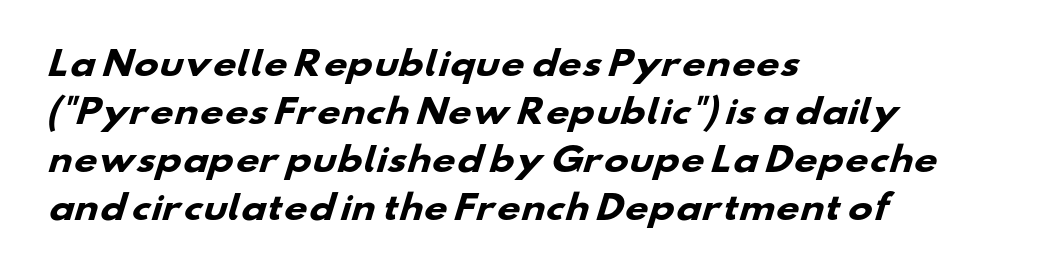
The image shows 33 px heavy, wide sans-serif type; set left-aligned, normal line spacing (1.45x), normal letter spacing, not underlined; low stroke contrast and a small x-height.
